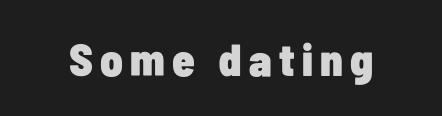
Q: Is the text bold? A: Yes.
Q: Is the text italic (slanted)? A: No, it is upright.
Q: Is the typeface a serif or a sans-serif typeface? A: Sans-serif.
Q: Is the text underlined? A: No.
Q: Width (condensed, normal, or wide)? A: Condensed.
Q: Stroke contrast? A: Low.
Q: x-height? A: Medium.
Q: Monospaced? A: No.
